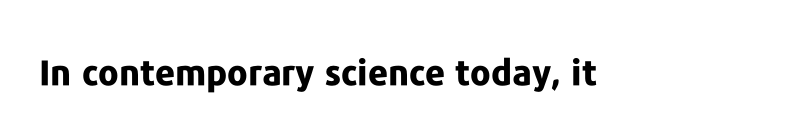
{"serif": "no", "italic": "no", "bold": "yes", "weight": "bold", "width": "normal", "stroke_contrast": "low", "x_height": "medium", "monospaced": "no", "underline": "no", "letter_spacing": "normal", "letter_spacing_em": 0.0, "glyph_px": 35}
